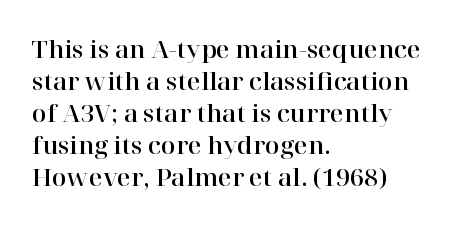
No italicization has been applied; the sample stays upright. The vertical gap from one line to the next is medium. Standard letterfit; no display-style spreading of the glyphs. The passage is arranged the way most books set body copy — flush left. Rule under the text: the space is simply empty.
